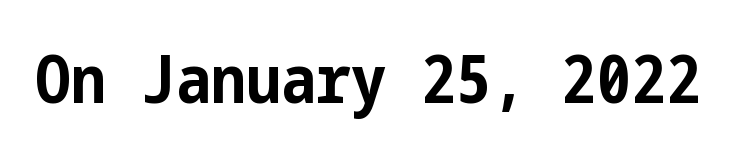
The horizontal fit of the characters is conventional and even. Regarding serifs, this sample does without them. Quick note: not italic, upright. Decoration check: the copy has no underline. These words are printed bold, with thick strokes throughout.
